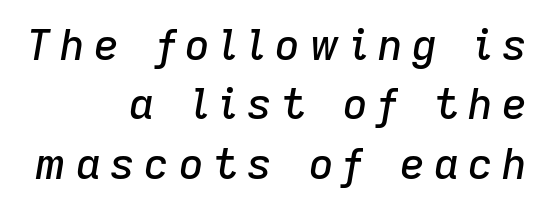
The image shows 43 px text type, italic (leaning right); set right-aligned, normal line spacing (1.38x), unusually wide letter spacing (+0.22 em), not underlined; low stroke contrast and a medium x-height.
